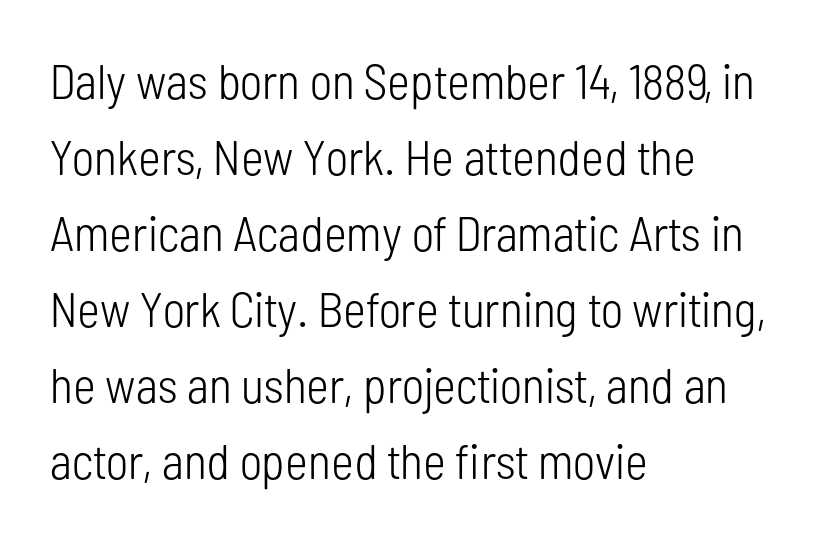
Letter spacing: default. A classic flush-left, rag-right setting is used for this passage. This block has exactly the height ordinary leading produces. The letters carry no serifs — their stems end cleanly without finishing strokes.
